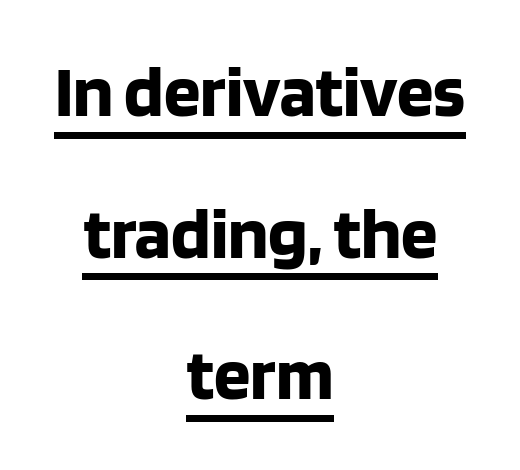
Q: Is the text bold? A: Yes.
Q: Is the text italic (slanted)? A: No, it is upright.
Q: Is the typeface a serif or a sans-serif typeface? A: Sans-serif.
Q: Is the text underlined? A: Yes.
Q: How is the paragraph aligned? A: Centered.
Q: Is the spacing between letters normal or unusually wide? A: Normal.
Q: Is the spacing between lines tight, normal or loose? A: Loose.
Q: Width (condensed, normal, or wide)? A: Normal.
Q: Stroke contrast? A: Low.
Q: x-height? A: Large.
Q: Monospaced? A: No.
